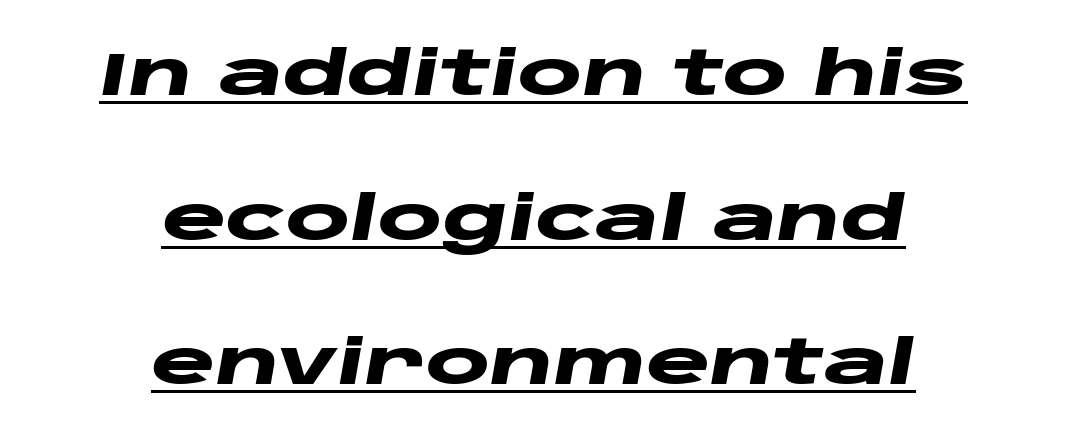
{"italic": "yes", "lean": "right", "slant_degrees": 10, "bold": "yes", "weight": "heavy", "width": "wide", "stroke_contrast": "low", "x_height": "large", "monospaced": "no", "underline": "yes", "align": "center", "line_spacing": "loose", "line_spacing_ratio": 2.37, "letter_spacing": "normal", "letter_spacing_em": 0.0, "glyph_px": 61}
